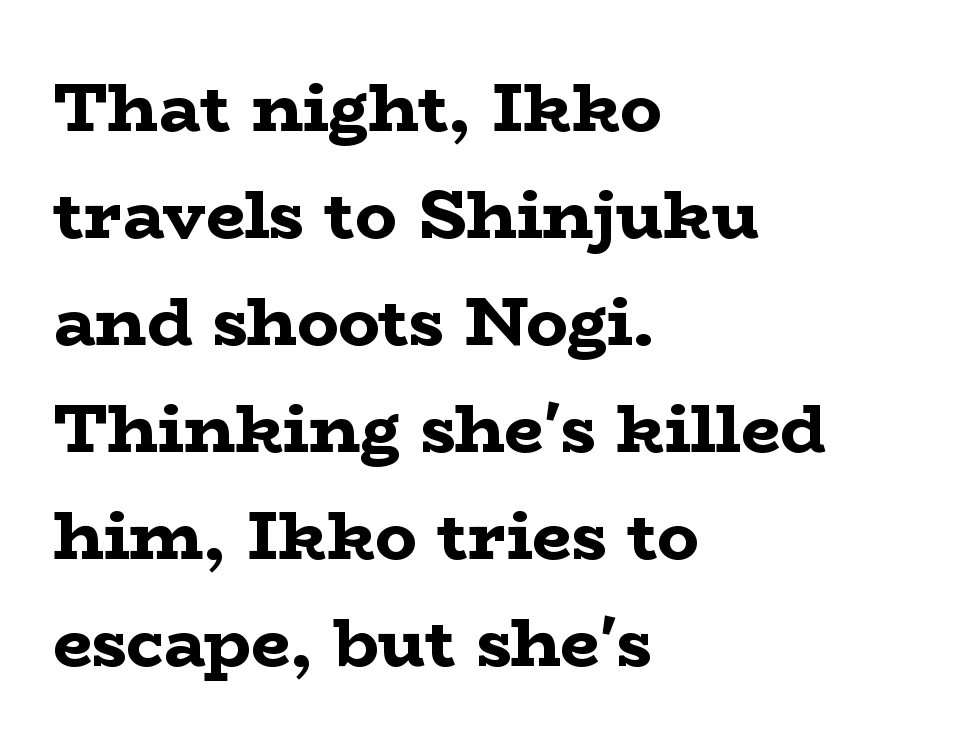
In terms of weight, the rendering is a true, heavy bold. Decoration check: the copy has no underline. Notice how descenders clear the ascenders below comfortably — that's standard leading. Posture: straight, roman, zero tilt. Serif or sans? Serif — the stroke terminals have little feet. The letterforms sit shoulder to shoulder at normal distance.
